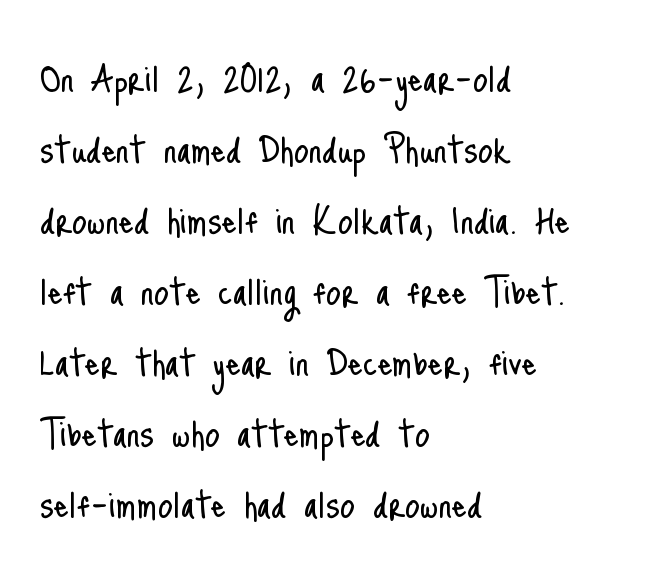
The image shows 47 px light, condensed sans-serif type, upright; set left-aligned, normal line spacing (1.51x), normal letter spacing, not underlined; low stroke contrast and a small x-height.
